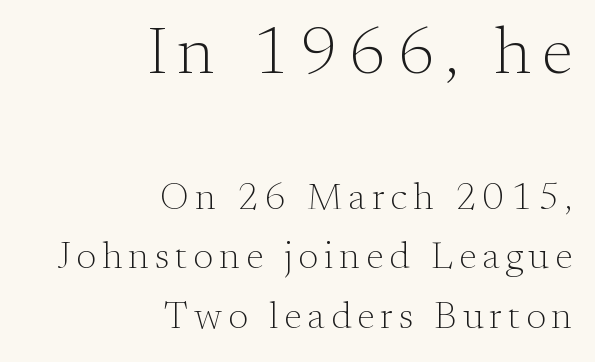
{"serif": "yes", "italic": "no", "bold": "no", "weight": "light", "width": "normal", "stroke_contrast": "medium", "x_height": "small", "monospaced": "no", "underline": "no", "align": "right", "line_spacing": "normal", "line_spacing_ratio": 1.56, "larger_block": "first", "size_ratio": 1.76, "glyph_px": 67}
